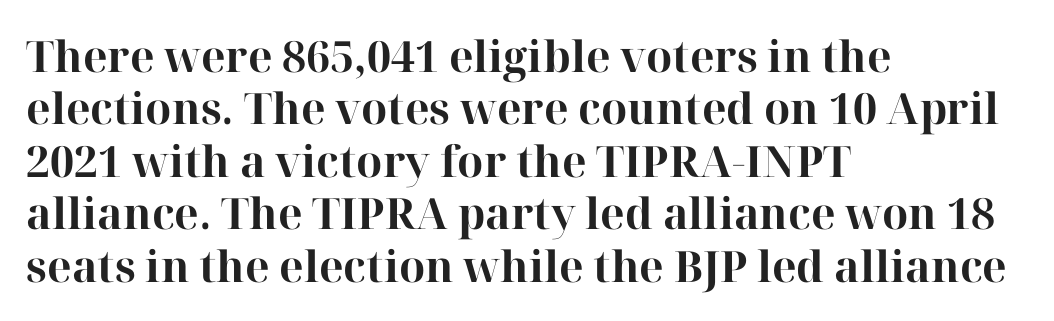
{"serif": "yes", "italic": "no", "bold": "yes", "weight": "bold", "width": "normal", "stroke_contrast": "high", "x_height": "medium", "monospaced": "no", "underline": "no", "align": "left", "line_spacing_ratio": 1.22, "letter_spacing": "normal", "letter_spacing_em": 0.0, "glyph_px": 43}
